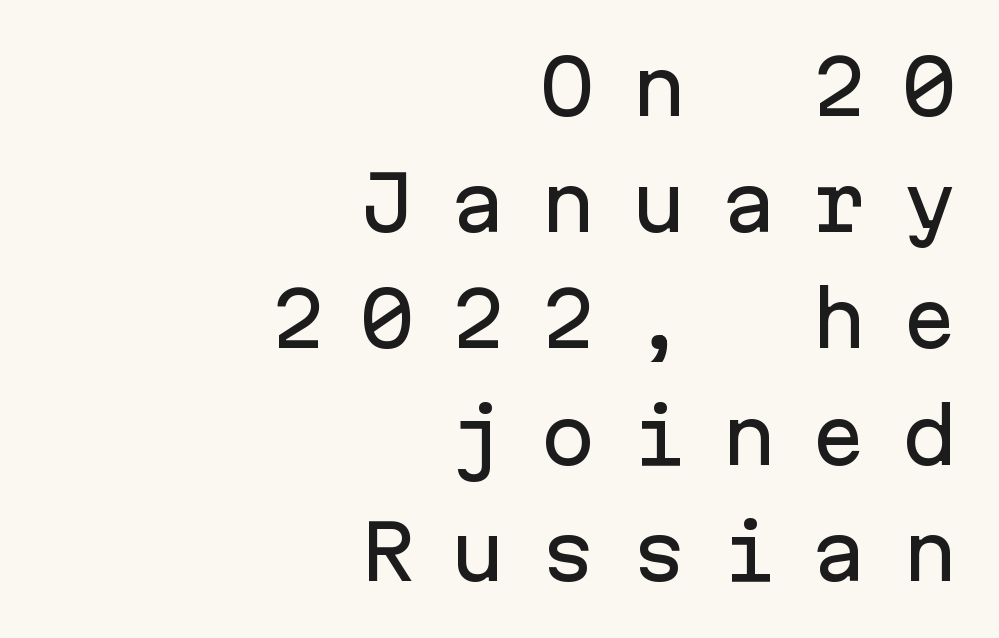
Loose tracking; the words dissolve into strings of separated letters. The face used here is monospaced, like something from a code editor. This is sans-serif lettering, the kind often seen on screens and signage. The paragraph shown leans on its right margin. Letters rest on an invisible, unmarked baseline. The line-height multiplier appears to be the usual default.
